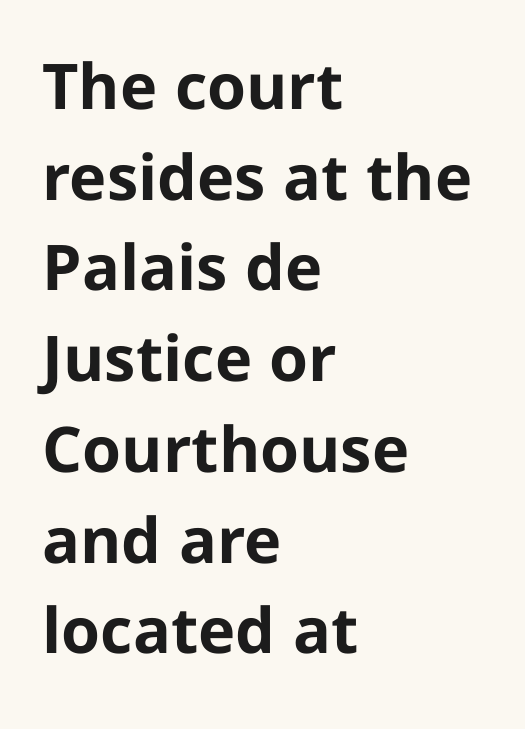
{"serif": "no", "italic": "no", "bold": "yes", "weight": "bold", "width": "normal", "stroke_contrast": "low", "x_height": "medium", "monospaced": "no", "underline": "no", "align": "left", "line_spacing": "normal", "line_spacing_ratio": 1.44, "letter_spacing": "normal", "letter_spacing_em": 0.0, "glyph_px": 63}
